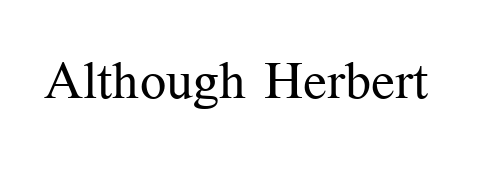
Short note: letters normally spaced. Designer's note — italics off, roman on. Bare-footed words on every line. Nothing heavy about these letters — not bold at all.
